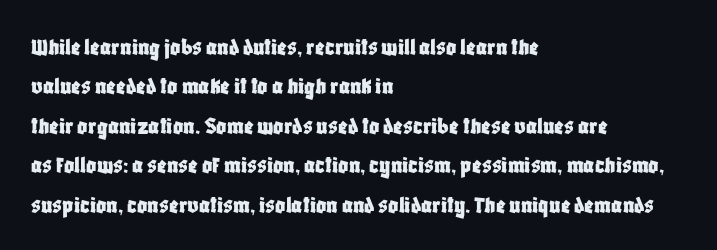
Q: Is the text italic (slanted)? A: No, it is upright.
Q: Is the text underlined? A: No.
Q: How is the paragraph aligned? A: Left-aligned.
Q: Is the spacing between letters normal or unusually wide? A: Normal.
Q: Is the spacing between lines tight, normal or loose? A: Normal.
